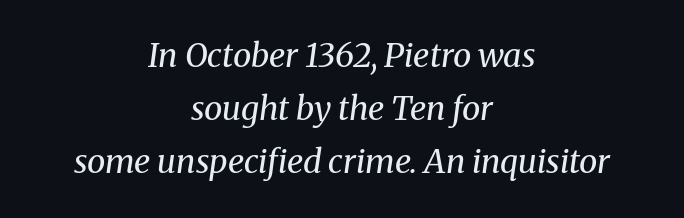
The image shows 33 px regular-weight serif type, italic (leaning right); set centered, normal line spacing (1.61x), normal letter spacing, not underlined; medium stroke contrast and a medium x-height.
